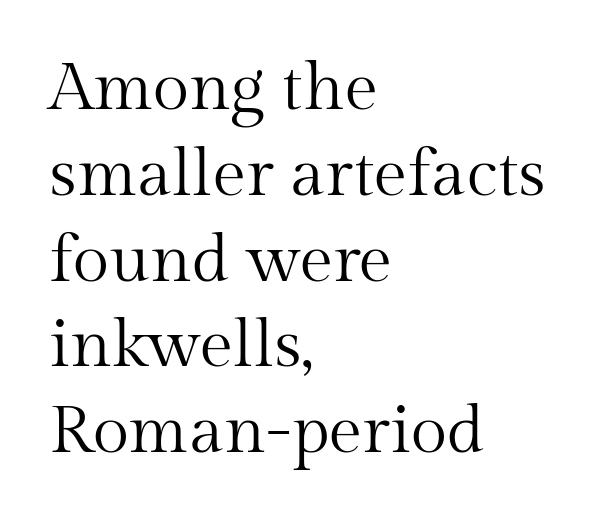
The image shows 67 px regular-weight serif type, upright; set left-aligned, normal line spacing (1.28x), normal letter spacing, not underlined; medium stroke contrast and a medium x-height.
